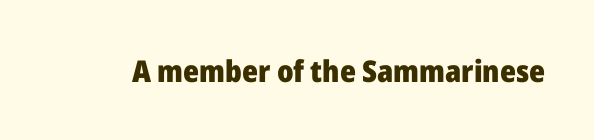
A typesetter would call this proportional, since set widths differ per character. Rule under the text: the space is simply empty. Nope, no serifs anywhere on these letters. Does the lettering tilt? It doesn't — this is upright. Spacing between characters is what you'd get straight out of the box. Emphasis by weight is at full strength: bold.
